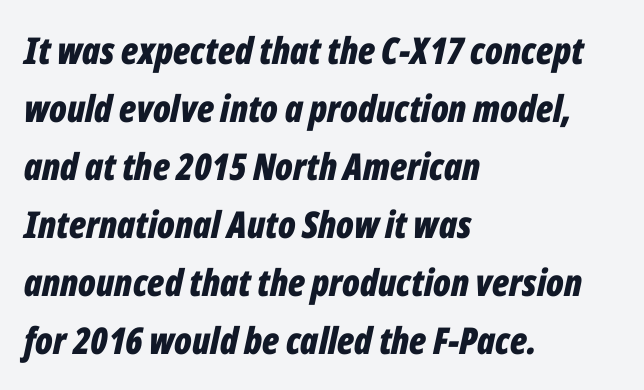
Looks like regular typesetting: each glyph gets only the width it needs. Where is the straight margin? On the left. Notice how descenders clear the ascenders below comfortably — that's standard leading. Bare-footed words on every line. The passage shown is emphatically bold.
